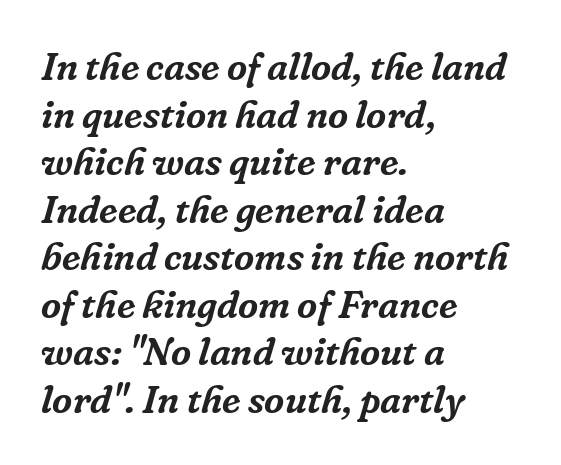
Q: Is the text italic (slanted)? A: Yes, it leans right by about 16 degrees.
Q: Is the typeface a serif or a sans-serif typeface? A: Serif.
Q: Is the text underlined? A: No.
Q: How is the paragraph aligned? A: Left-aligned.
Q: Is the spacing between letters normal or unusually wide? A: Normal.
Q: Width (condensed, normal, or wide)? A: Normal.
Q: Stroke contrast? A: Low.
Q: x-height? A: Medium.
Q: Monospaced? A: No.
